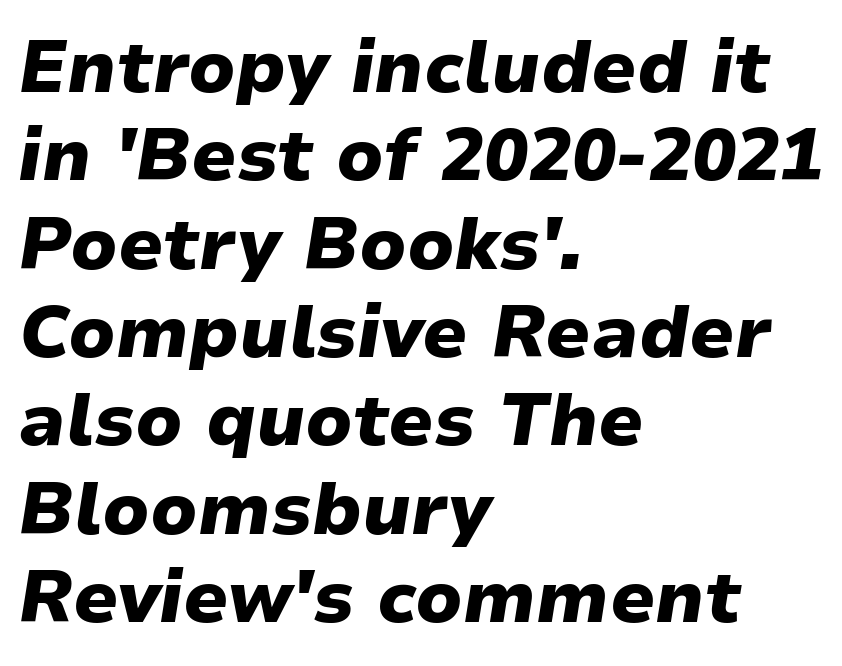
{"italic": "yes", "lean": "right", "slant_degrees": 9, "bold": "yes", "weight": "heavy", "width": "normal", "stroke_contrast": "low", "x_height": "medium", "monospaced": "no", "underline": "no", "align": "left", "line_spacing_ratio": 1.21, "letter_spacing": "normal", "letter_spacing_em": 0.0, "glyph_px": 73}
